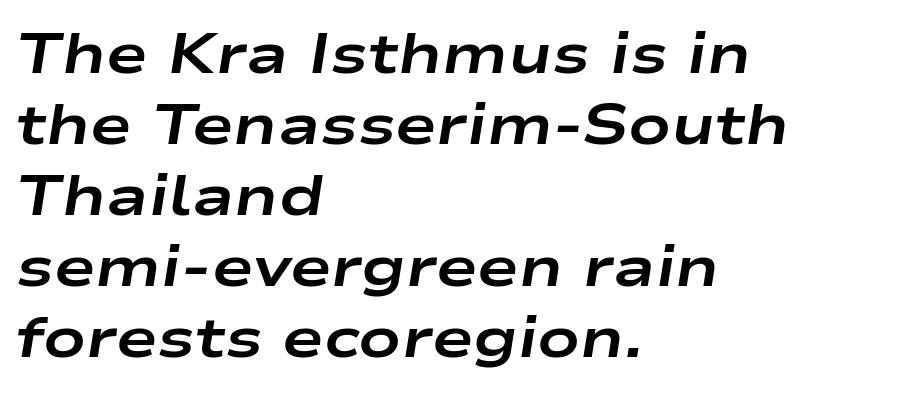
Tracking value appears to be zero — textbook default spacing. Spacing verdict: proportional, widths tailored to each character. Leading matches the norm, producing a regular column. On the weight axis this lands at bold, roughly 700. A typesetter would mark this as italic.
